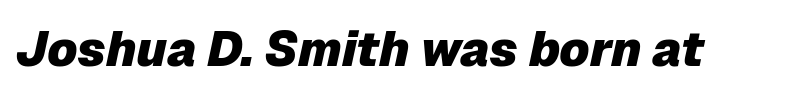
{"italic": "yes", "lean": "right", "slant_degrees": 12, "bold": "yes", "weight": "heavy", "width": "normal", "stroke_contrast": "low", "x_height": "medium", "monospaced": "no", "underline": "no", "letter_spacing": "normal", "letter_spacing_em": 0.0, "glyph_px": 49}
